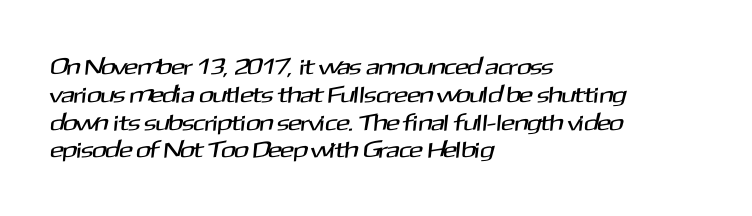
The image shows 23 px text type; set left-aligned, line spacing 1.21x, normal letter spacing, not underlined.
